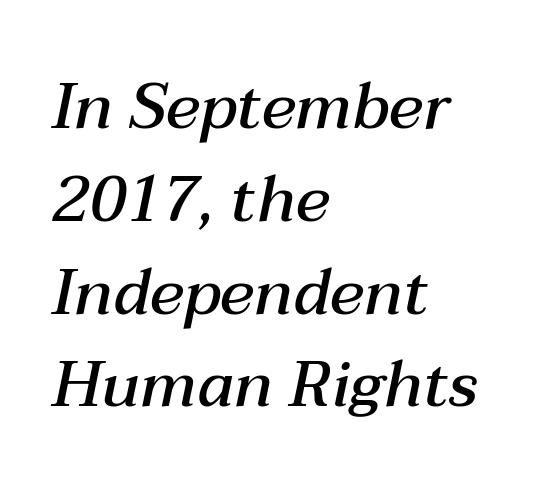
Q: Is the text bold? A: Semi-bold.
Q: Is the text italic (slanted)? A: Yes, it leans right by about 12 degrees.
Q: Is the text underlined? A: No.
Q: How is the paragraph aligned? A: Left-aligned.
Q: Is the spacing between letters normal or unusually wide? A: Normal.
Q: Is the spacing between lines tight, normal or loose? A: Normal.
Q: Width (condensed, normal, or wide)? A: Normal.
Q: Stroke contrast? A: Medium.
Q: x-height? A: Medium.
Q: Monospaced? A: No.
